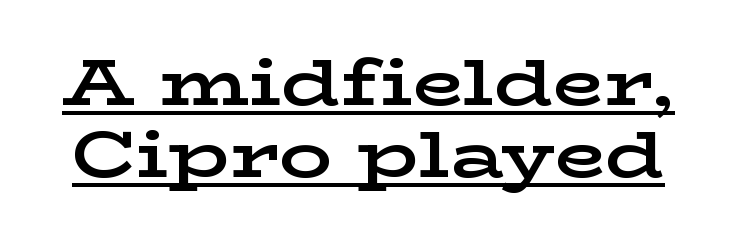
Q: Is the text bold? A: Yes.
Q: Is the text italic (slanted)? A: No, it is upright.
Q: Is the typeface a serif or a sans-serif typeface? A: Serif.
Q: Is the text underlined? A: Yes.
Q: Is the spacing between letters normal or unusually wide? A: Normal.
Q: Is the spacing between lines tight, normal or loose? A: Tight.
Q: Width (condensed, normal, or wide)? A: Wide.
Q: Stroke contrast? A: Low.
Q: x-height? A: Medium.
Q: Monospaced? A: No.
